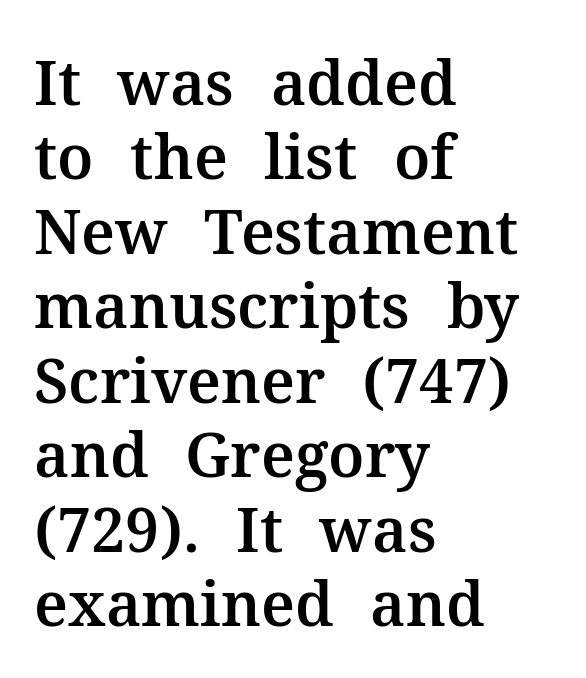
Q: Is the text italic (slanted)? A: No, it is upright.
Q: Is the typeface a serif or a sans-serif typeface? A: Serif.
Q: Is the text underlined? A: No.
Q: How is the paragraph aligned? A: Left-aligned.
Q: Is the spacing between letters normal or unusually wide? A: Normal.
Q: Width (condensed, normal, or wide)? A: Normal.
Q: Stroke contrast? A: Medium.
Q: x-height? A: Medium.
Q: Monospaced? A: No.
